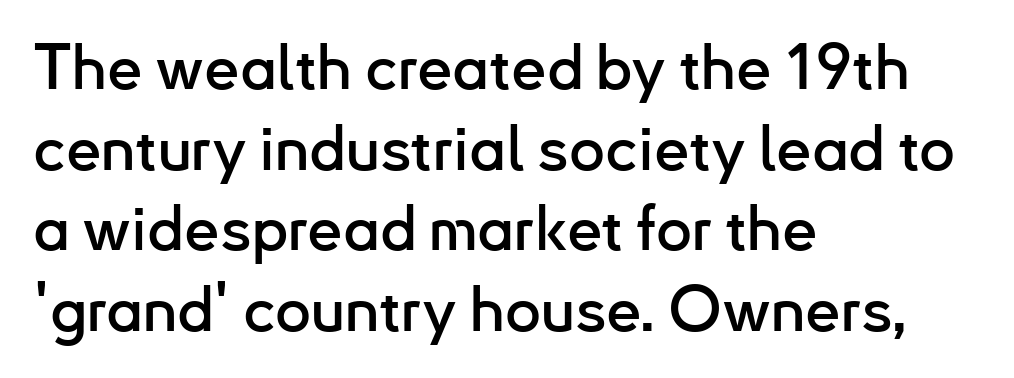
Q: Is the text italic (slanted)? A: No, it is upright.
Q: Is the typeface a serif or a sans-serif typeface? A: Sans-serif.
Q: Is the text underlined? A: No.
Q: How is the paragraph aligned? A: Left-aligned.
Q: Is the spacing between letters normal or unusually wide? A: Normal.
Q: Is the spacing between lines tight, normal or loose? A: Normal.
Q: Width (condensed, normal, or wide)? A: Normal.
Q: Stroke contrast? A: Low.
Q: x-height? A: Small.
Q: Monospaced? A: No.
